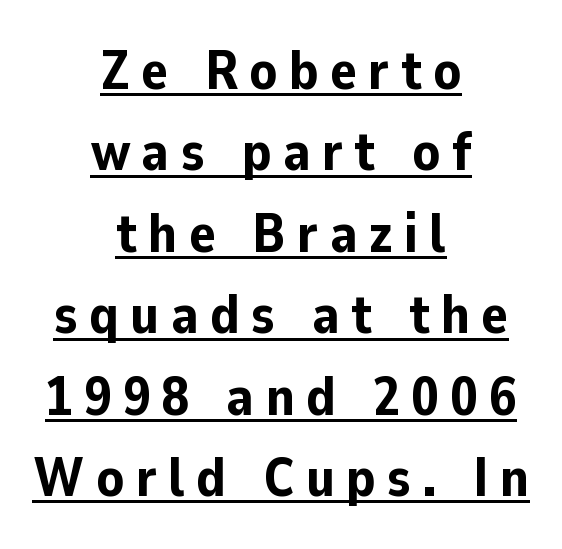
The image shows 55 px bold sans-serif type, upright; set centered, normal line spacing (1.48x), unusually wide letter spacing (+0.21 em), underlined; low stroke contrast and a medium x-height.
